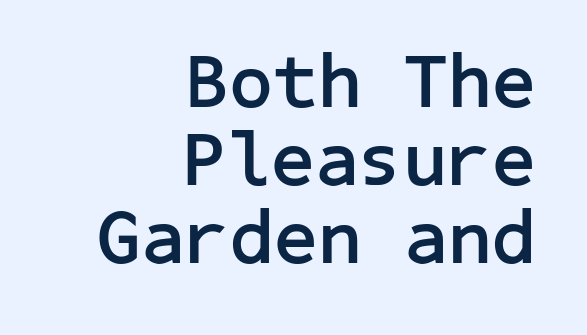
Letter spacing: default. Any mark beneath the type? The region is blank. The characters look thick and weighty, a clear bold. The space between consecutive lines is stingy. Check where the strokes stop: nothing finishes them off — pure sans. Every stem runs plumb, perpendicular to the baseline.
